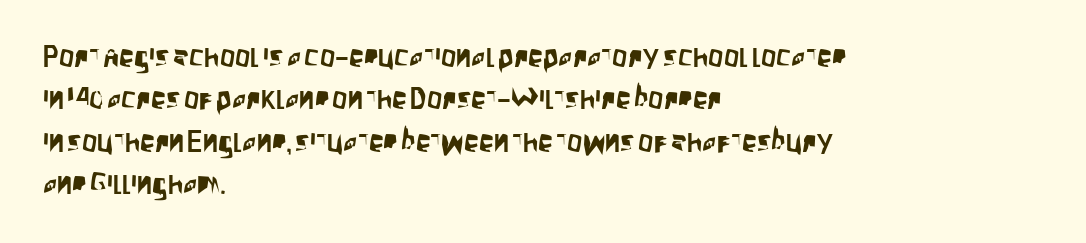
{"serif": "no", "italic": "no", "width": "condensed", "stroke_contrast": "low", "x_height": "large", "monospaced": "no", "underline": "no", "align": "left", "line_spacing": "normal", "line_spacing_ratio": 1.41, "letter_spacing": "normal", "letter_spacing_em": 0.0, "glyph_px": 30}
